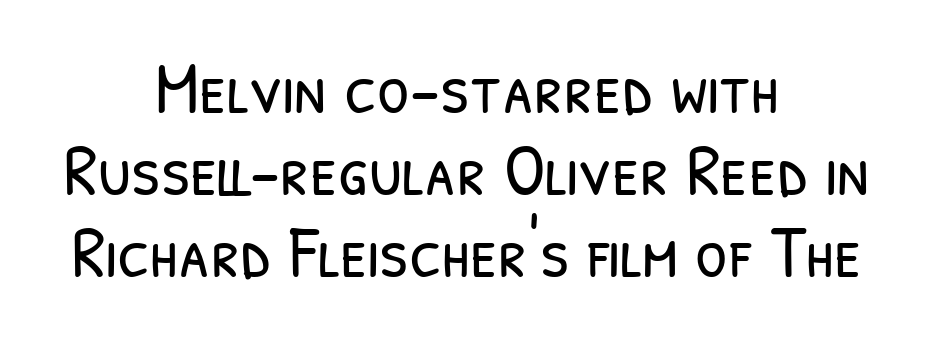
Q: Is the text bold? A: No.
Q: Is the typeface a serif or a sans-serif typeface? A: Sans-serif.
Q: Is the text underlined? A: No.
Q: How is the paragraph aligned? A: Centered.
Q: Is the spacing between letters normal or unusually wide? A: Normal.
Q: Is the spacing between lines tight, normal or loose? A: Tight.
Q: Width (condensed, normal, or wide)? A: Condensed.
Q: Stroke contrast? A: Low.
Q: x-height? A: Medium.
Q: Monospaced? A: No.
